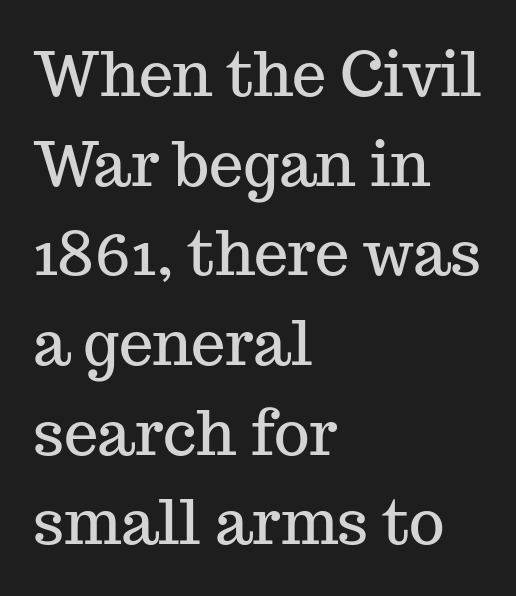
Q: Is the text italic (slanted)? A: No, it is upright.
Q: Is the typeface a serif or a sans-serif typeface? A: Serif.
Q: Is the text underlined? A: No.
Q: How is the paragraph aligned? A: Left-aligned.
Q: Is the spacing between letters normal or unusually wide? A: Normal.
Q: Is the spacing between lines tight, normal or loose? A: Normal.
Q: Width (condensed, normal, or wide)? A: Normal.
Q: Stroke contrast? A: Medium.
Q: x-height? A: Medium.
Q: Monospaced? A: No.
